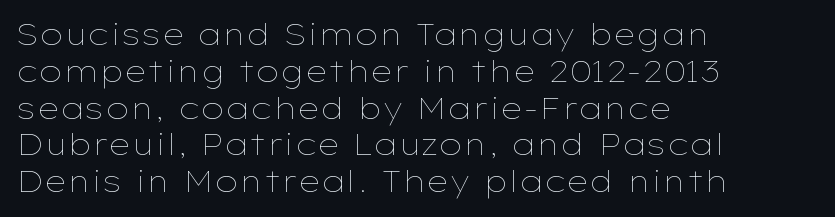
These lines sit exactly where default settings would place them. These lines are rendered in a variable-pitch font. The rendering anchors every line to the left-hand side. Bold? No — there's no thickening of the strokes.
